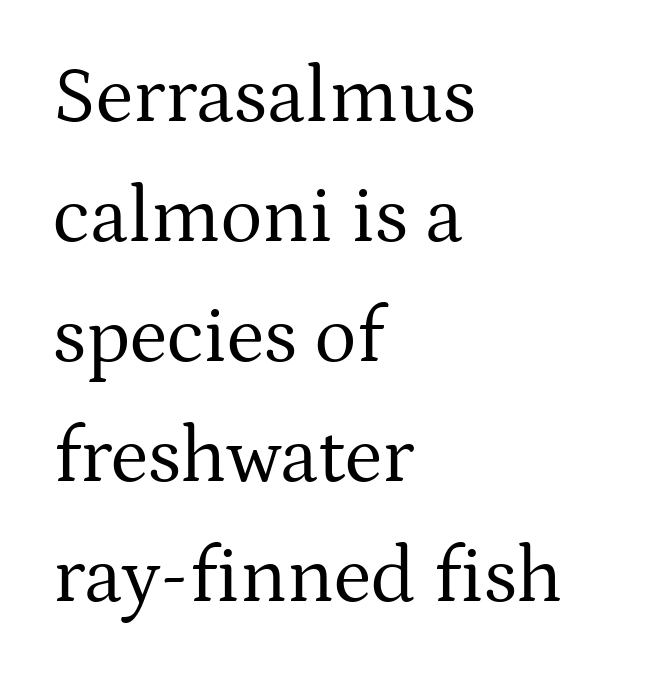
The image shows 79 px regular-weight serif type, upright; set left-aligned, normal line spacing (1.52x), normal letter spacing, not underlined; medium stroke contrast and a medium x-height.
